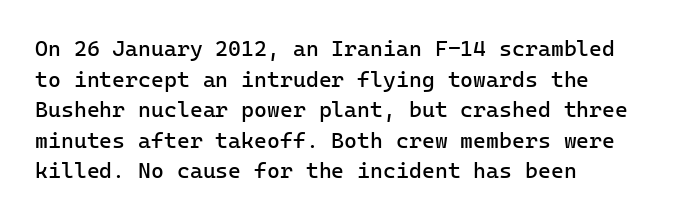
{"italic": "no", "bold": "no", "underline": "no", "align": "left", "line_spacing": "normal", "line_spacing_ratio": 1.39, "letter_spacing": "normal", "letter_spacing_em": 0.0, "glyph_px": 22}
